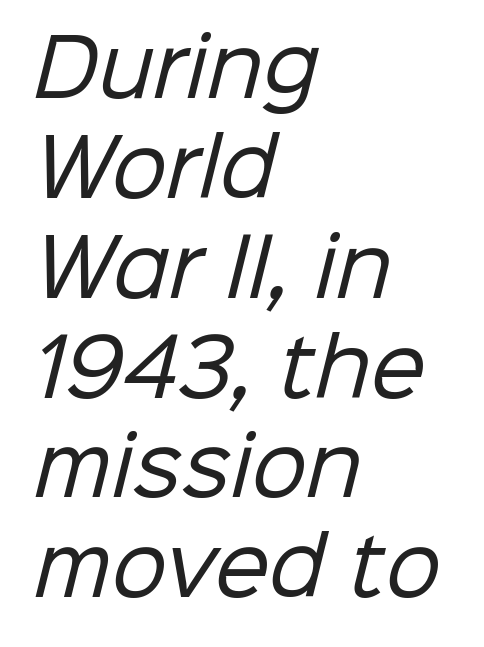
Does the copy run flush right? No — it runs flush left. Here the glyphs are tracked normally, forming tight word shapes. Unlike a traditional serif, this face leaves its strokes unadorned. Vertically, the passage feels balanced, rows spaced as you'd expect.
